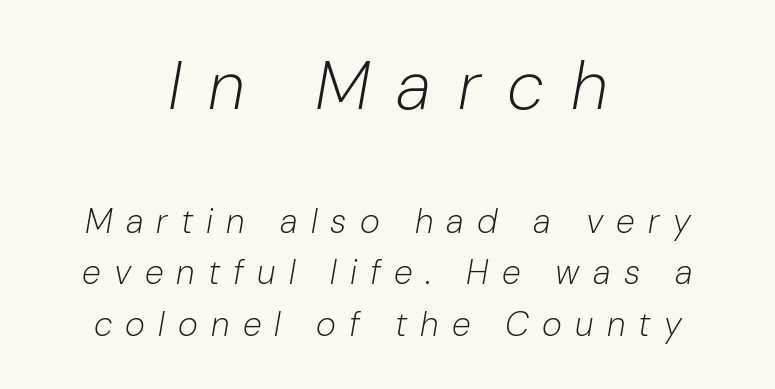
Whoever set this chose a conventional vertical rhythm. Is this a heavy cut? Hardly; it is regular or lighter. The zone under the glyphs is completely vacant. The letters in the upper block stand taller than those in the block below.
